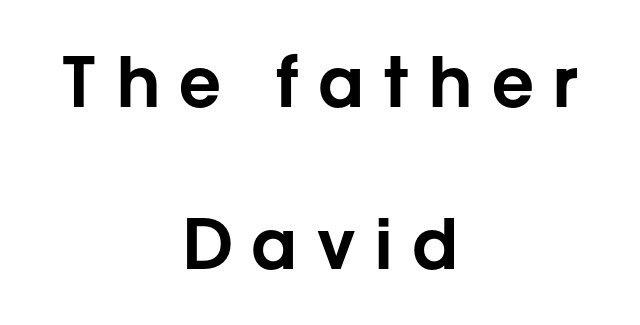
The typography opts for an upright posture over an oblique one. If you measured baseline to baseline, you'd find a long distance. Which margin do the lines hug? Neither — every line sits in the middle. Looks like regular typesetting: each glyph gets only the width it needs.
